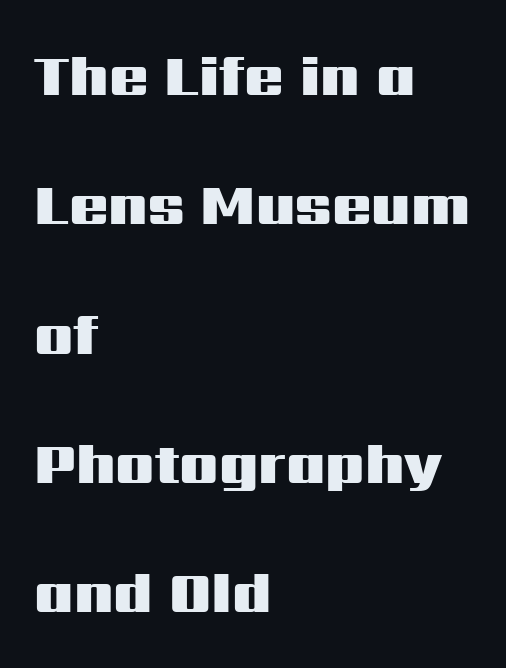
{"serif": "no", "italic": "no", "bold": "yes", "weight": "heavy", "width": "wide", "stroke_contrast": "medium", "x_height": "medium", "monospaced": "no", "underline": "no", "align": "left", "line_spacing": "loose", "line_spacing_ratio": 2.23, "letter_spacing": "normal", "letter_spacing_em": 0.0, "glyph_px": 58}
